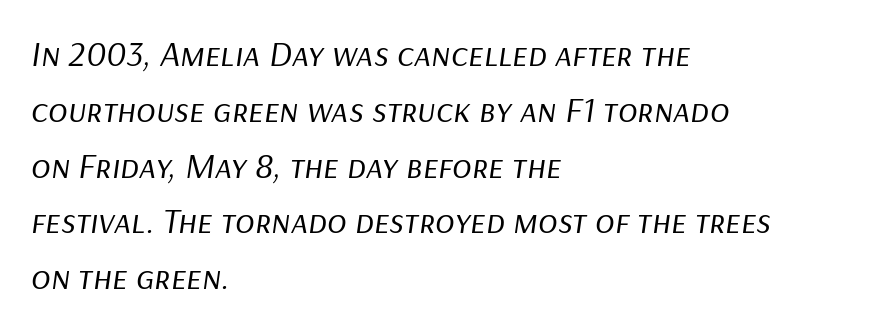
The image shows 36 px regular-weight type, italic (leaning right); set left-aligned, normal line spacing (1.55x), normal letter spacing, not underlined; low stroke contrast and a medium x-height.
